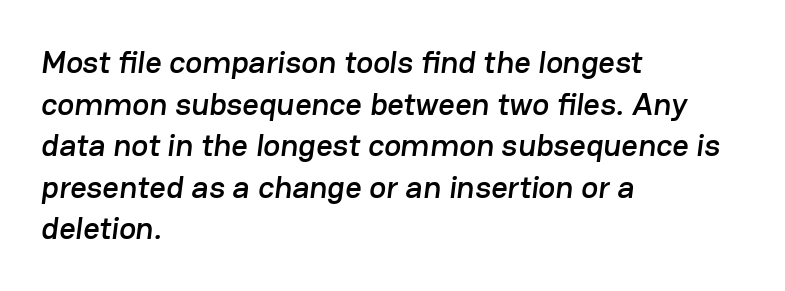
{"serif": "no", "width": "normal", "stroke_contrast": "low", "x_height": "medium", "monospaced": "no", "underline": "no", "align": "left", "line_spacing": "normal", "line_spacing_ratio": 1.3, "letter_spacing": "normal", "letter_spacing_em": 0.0, "glyph_px": 32}
